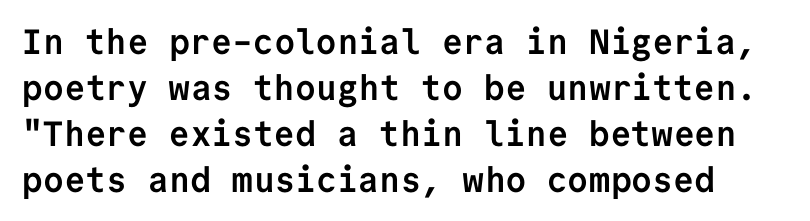
{"serif": "no", "italic": "no", "bold": "yes", "weight": "semibold", "width": "normal", "stroke_contrast": "low", "x_height": "medium", "monospaced": "yes", "underline": "no", "line_spacing": "normal", "line_spacing_ratio": 1.31, "letter_spacing": "normal", "letter_spacing_em": 0.0, "glyph_px": 35}
